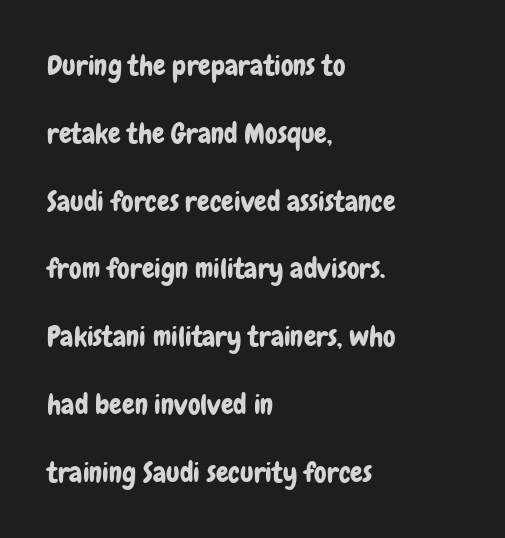
{"serif": "no", "italic": "no", "width": "condensed", "stroke_contrast": "low", "x_height": "medium", "monospaced": "no", "underline": "no", "align": "left", "line_spacing": "loose", "line_spacing_ratio": 2.42, "letter_spacing": "normal", "letter_spacing_em": 0.0, "glyph_px": 28}
